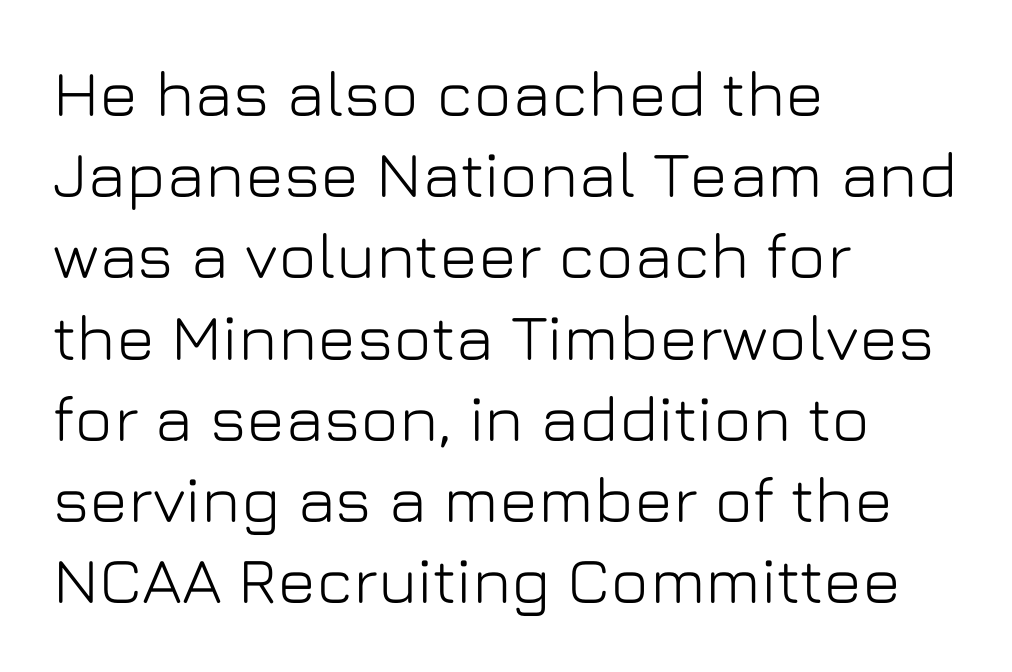
The image shows 65 px sans-serif type, upright; set left-aligned, normal line spacing (1.25x), normal letter spacing, not underlined; low stroke contrast and a medium x-height.
